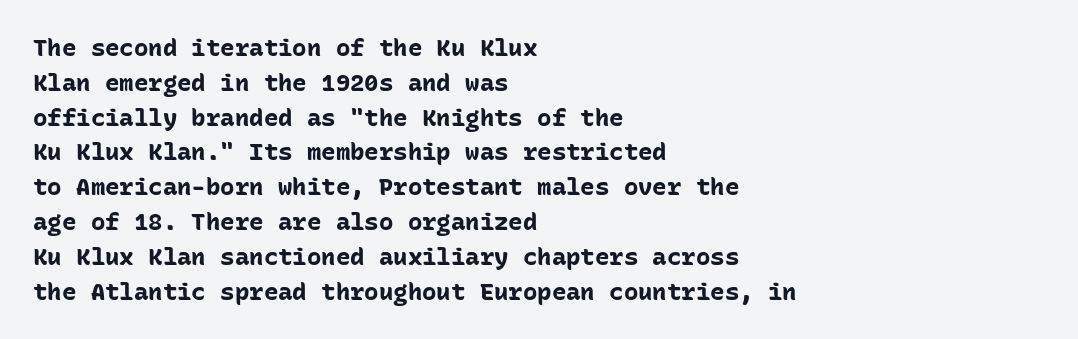
Q: Is the text bold? A: Yes.
Q: Is the text italic (slanted)? A: No, it is upright.
Q: Is the text underlined? A: No.
Q: How is the paragraph aligned? A: Left-aligned.
Q: Is the spacing between letters normal or unusually wide? A: Normal.
Q: Is the spacing between lines tight, normal or loose? A: Normal.
